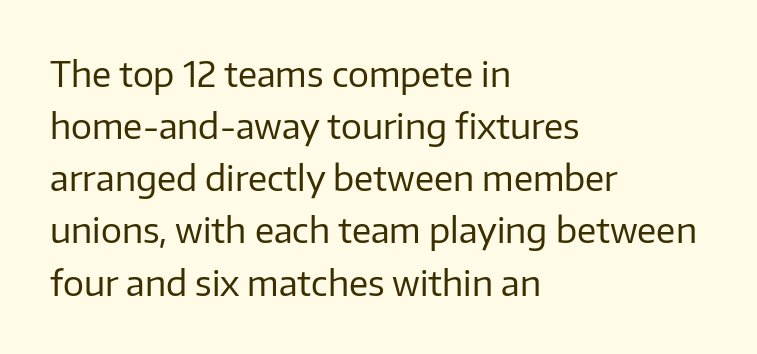
Regular leading. A bare baseline throughout the passage. Is the stroke heavy? The answer is a plain regular-or-lighter. Look at the tracking — it's just the regular setting, nothing added. Classification — sans serif.
